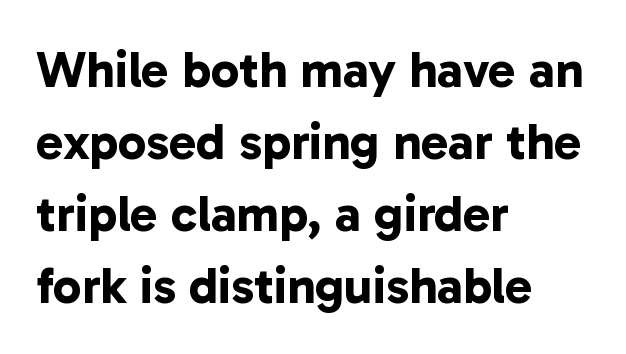
{"serif": "no", "bold": "yes", "weight": "bold", "width": "normal", "stroke_contrast": "low", "x_height": "medium", "monospaced": "no", "underline": "no", "align": "left", "line_spacing": "normal", "line_spacing_ratio": 1.41, "letter_spacing": "normal", "letter_spacing_em": 0.0, "glyph_px": 51}
